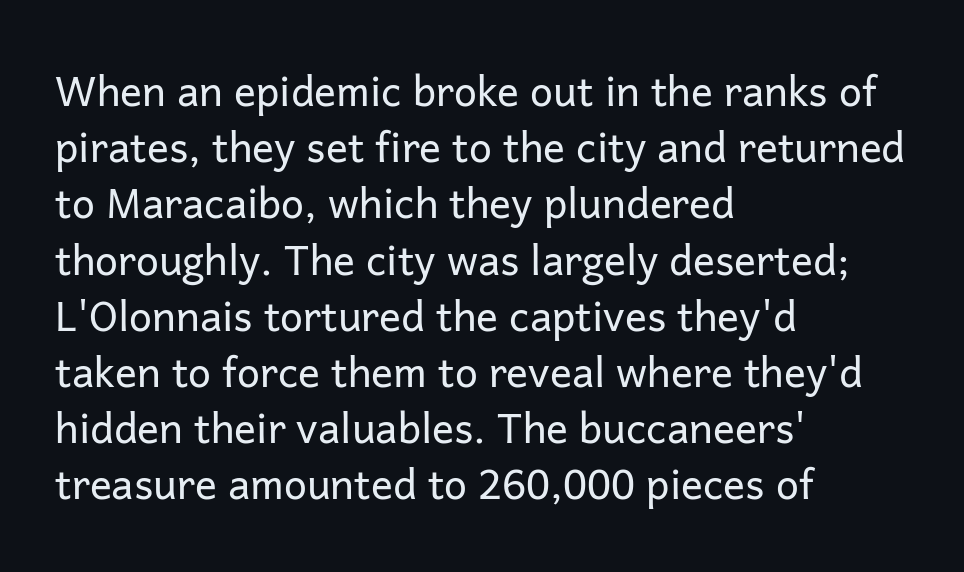
The image shows 41 px regular-weight sans-serif type, upright; set left-aligned, normal line spacing (1.37x), normal letter spacing, not underlined; low stroke contrast and a medium x-height.
